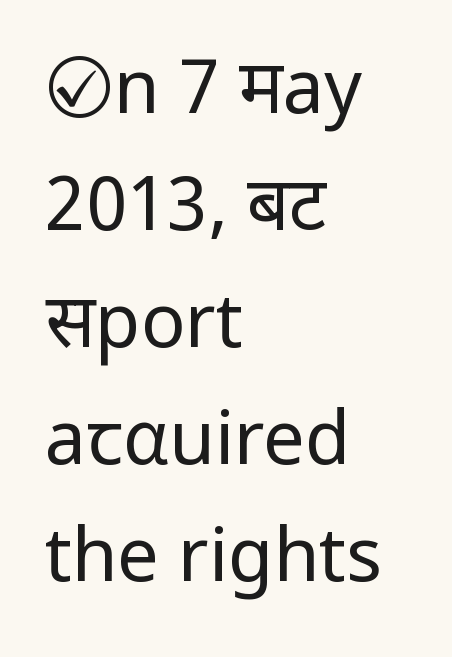
Q: Is the text bold? A: No.
Q: Is the text italic (slanted)? A: No, it is upright.
Q: Is the typeface a serif or a sans-serif typeface? A: Sans-serif.
Q: Is the text underlined? A: No.
Q: How is the paragraph aligned? A: Left-aligned.
Q: Is the spacing between letters normal or unusually wide? A: Normal.
Q: Is the spacing between lines tight, normal or loose? A: Normal.
Q: Width (condensed, normal, or wide)? A: Condensed.
Q: Stroke contrast? A: Low.
Q: x-height? A: Large.
Q: Monospaced? A: No.
